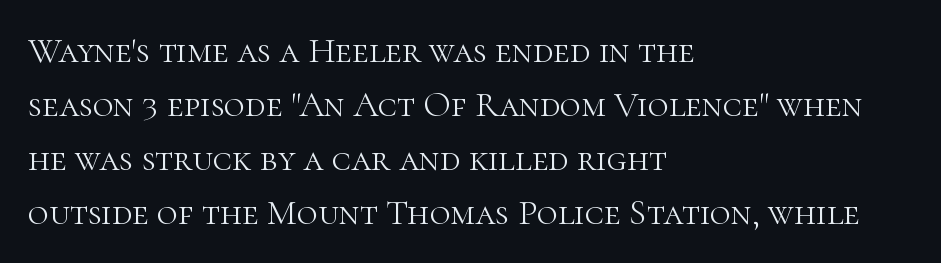
The text block is weighted toward the left margin, trailing off unevenly rightward. Characters remain perfectly vertical along every line. The space directly below the letters is spotless. Does the leading feel generous? No, just average. Tracking value appears to be zero — textbook default spacing. The type family on display is of the serif kind.
